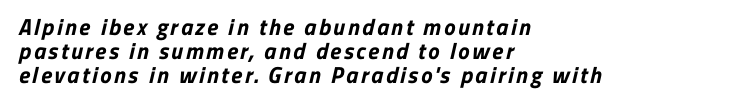
Q: Is the text bold? A: Yes.
Q: Is the text underlined? A: No.
Q: How is the paragraph aligned? A: Left-aligned.
Q: Is the spacing between lines tight, normal or loose? A: Tight.
